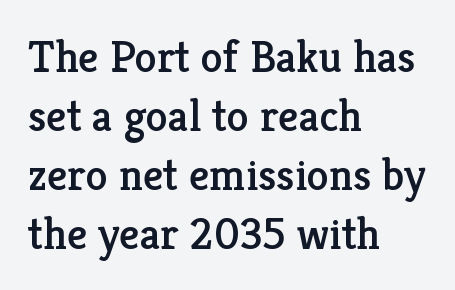
Q: Is the text italic (slanted)? A: No, it is upright.
Q: Is the typeface a serif or a sans-serif typeface? A: Serif.
Q: Is the text underlined? A: No.
Q: How is the paragraph aligned? A: Left-aligned.
Q: Is the spacing between letters normal or unusually wide? A: Normal.
Q: Is the spacing between lines tight, normal or loose? A: Normal.
Q: Width (condensed, normal, or wide)? A: Normal.
Q: Stroke contrast? A: Low.
Q: x-height? A: Medium.
Q: Monospaced? A: No.
